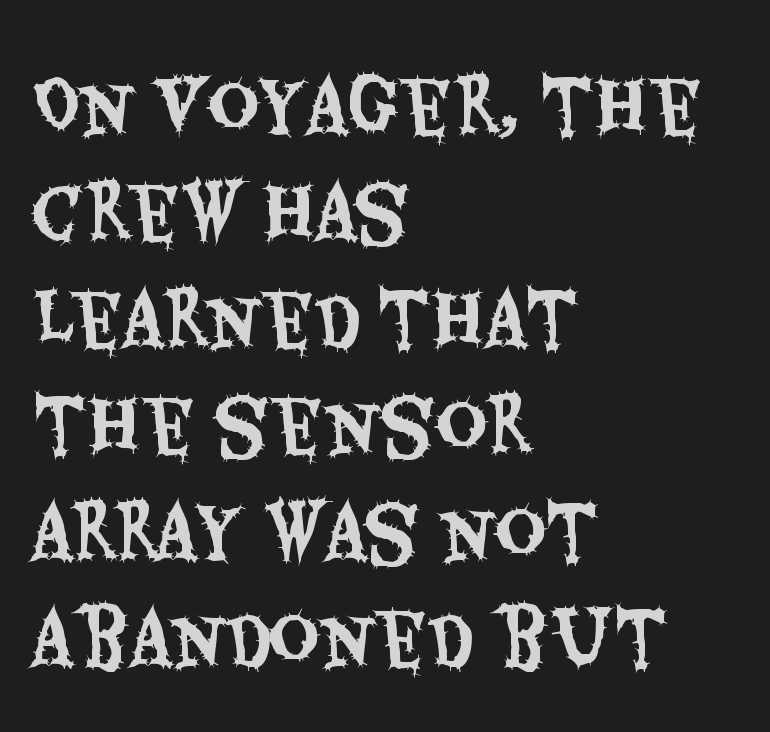
{"serif": "no", "italic": "no", "width": "condensed", "stroke_contrast": "medium", "x_height": "large", "monospaced": "no", "underline": "no", "align": "left", "line_spacing": "normal", "line_spacing_ratio": 1.5, "letter_spacing": "normal", "letter_spacing_em": 0.0, "glyph_px": 71}
